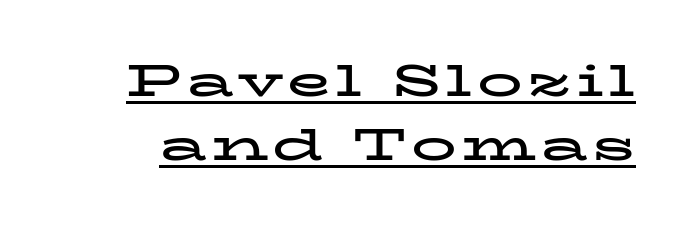
The image shows 45 px bold, wide serif type, upright; set normal line spacing (1.43x), underlined; low stroke contrast and a medium x-height.
